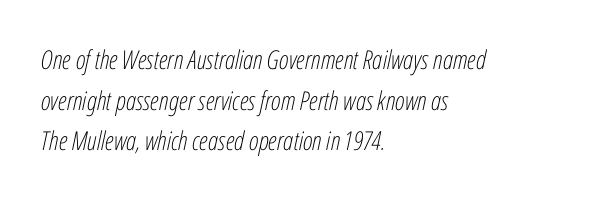
{"italic": "yes", "lean": "right", "slant_degrees": 12, "bold": "no", "underline": "no", "align": "left", "line_spacing": "normal", "line_spacing_ratio": 1.56, "letter_spacing": "normal", "letter_spacing_em": 0.0, "glyph_px": 26}
